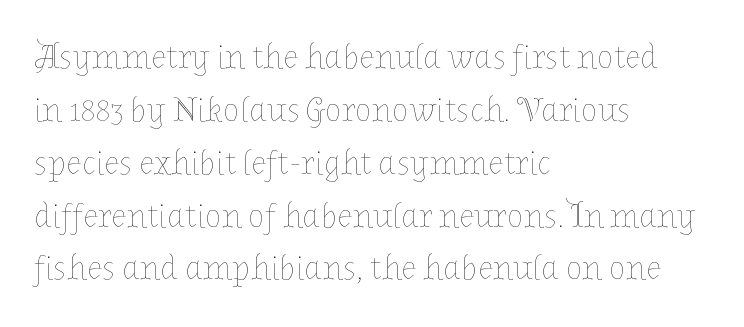
The image shows 35 px thin type, upright; set left-aligned, normal line spacing (1.51x), normal letter spacing, not underlined; low stroke contrast and a medium x-height.
